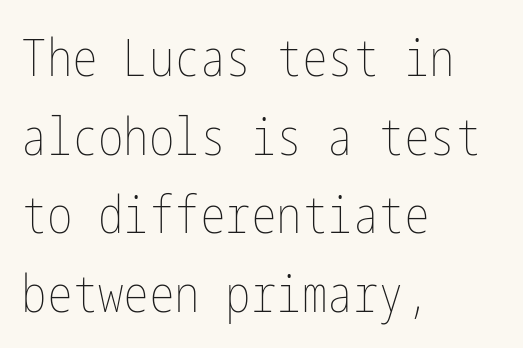
Q: Is the text bold? A: No.
Q: Is the text italic (slanted)? A: No, it is upright.
Q: Is the text underlined? A: No.
Q: How is the paragraph aligned? A: Left-aligned.
Q: Is the spacing between letters normal or unusually wide? A: Normal.
Q: Is the spacing between lines tight, normal or loose? A: Normal.
Q: Width (condensed, normal, or wide)? A: Condensed.
Q: Stroke contrast? A: Low.
Q: x-height? A: Medium.
